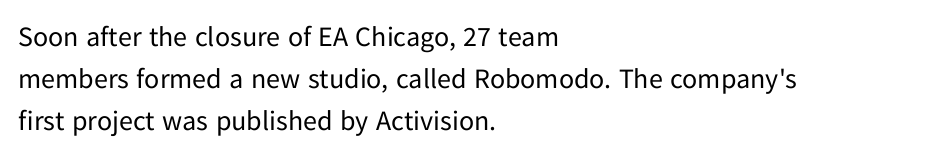
{"serif": "no", "italic": "no", "bold": "no", "weight": "regular", "width": "normal", "stroke_contrast": "low", "x_height": "medium", "monospaced": "no", "underline": "no", "align": "left", "line_spacing": "normal", "line_spacing_ratio": 1.5, "letter_spacing": "normal", "letter_spacing_em": 0.0, "glyph_px": 28}
